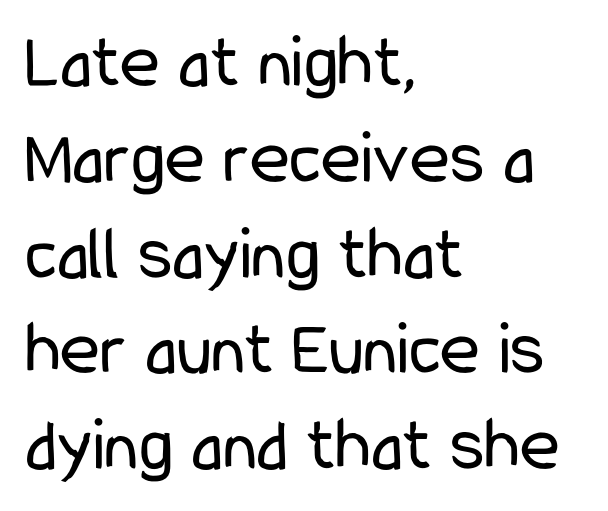
{"serif": "no", "italic": "no", "bold": "no", "weight": "regular", "width": "condensed", "stroke_contrast": "low", "x_height": "medium", "monospaced": "no", "underline": "no", "align": "left", "line_spacing": "normal", "line_spacing_ratio": 1.26, "letter_spacing": "normal", "letter_spacing_em": 0.0, "glyph_px": 76}
